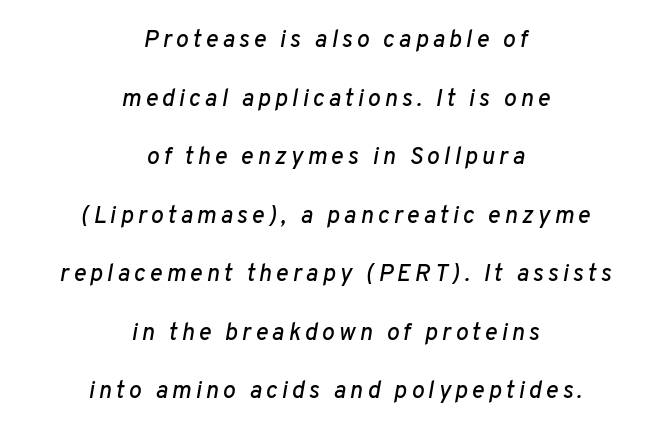
Horizontal alignment here is central, giving a formal, balanced look. The passage shown leans; its letterforms are oblique. Check the space under the baseline: it is left empty. Line spacing here is loose.
